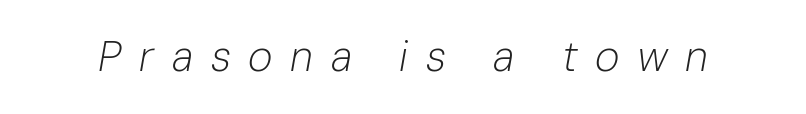
The image shows 42 px light type, italic (leaning right); set unusually wide letter spacing (+0.42 em), not underlined; low stroke contrast and a medium x-height.
